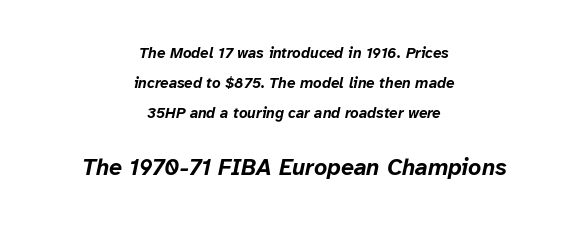
{"italic": "yes", "lean": "right", "slant_degrees": 12, "bold": "yes", "underline": "no", "align": "center", "line_spacing": "loose", "line_spacing_ratio": 2.01, "letter_spacing": "normal", "letter_spacing_em": 0.0, "larger_block": "second", "size_ratio": 1.53, "glyph_px": 23}
